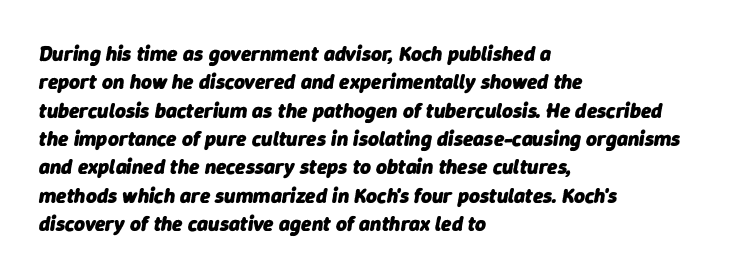
Q: Is the text bold? A: Yes.
Q: Is the text italic (slanted)? A: Yes, it leans right by about 9 degrees.
Q: Is the text underlined? A: No.
Q: How is the paragraph aligned? A: Left-aligned.
Q: Is the spacing between letters normal or unusually wide? A: Normal.
Q: Is the spacing between lines tight, normal or loose? A: Normal.
